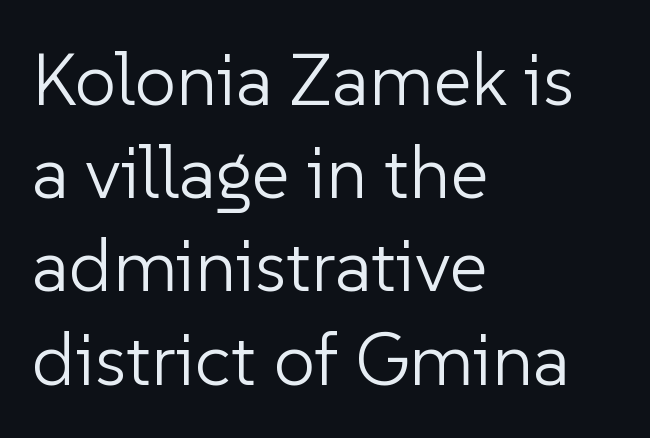
The image shows 74 px light sans-serif type, upright; set left-aligned, normal line spacing (1.26x), normal letter spacing, not underlined; low stroke contrast and a medium x-height.
